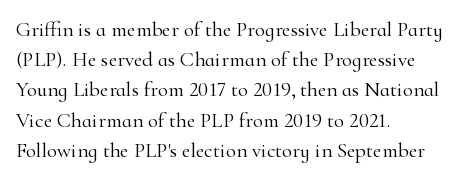
The image shows 21 px text type, upright; set left-aligned, normal line spacing (1.44x), normal letter spacing, not underlined.
